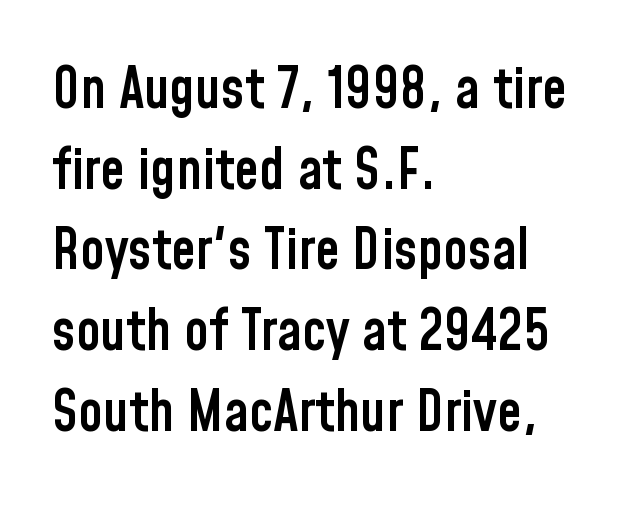
If you drew a ruler down the left edge, every line would touch it. Each letter keeps its own natural width here, so spacing adapts to shape. This is sans-serif lettering, the kind often seen on screens and signage. What weight is shown? A semibold, between regular and bold. No italicization has been applied; the sample stays upright.
